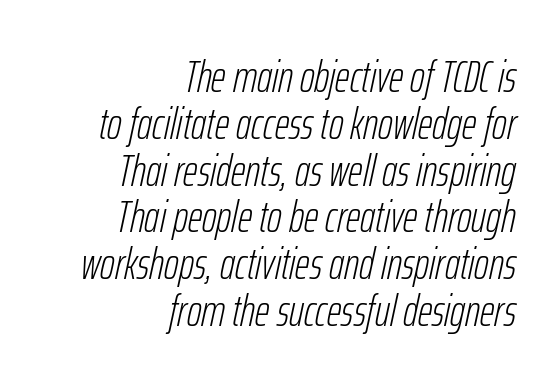
Q: Is the text bold? A: No.
Q: Is the text italic (slanted)? A: Yes, it leans right by about 12 degrees.
Q: Is the text underlined? A: No.
Q: How is the paragraph aligned? A: Right-aligned.
Q: Is the spacing between letters normal or unusually wide? A: Normal.
Q: Is the spacing between lines tight, normal or loose? A: Tight.
Q: Width (condensed, normal, or wide)? A: Condensed.
Q: Stroke contrast? A: Low.
Q: x-height? A: Medium.
Q: Monospaced? A: No.
